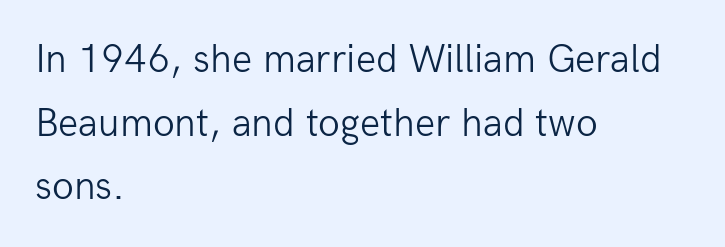
Q: Is the text bold? A: No.
Q: Is the text italic (slanted)? A: No, it is upright.
Q: Is the typeface a serif or a sans-serif typeface? A: Sans-serif.
Q: Is the text underlined? A: No.
Q: How is the paragraph aligned? A: Left-aligned.
Q: Is the spacing between letters normal or unusually wide? A: Normal.
Q: Is the spacing between lines tight, normal or loose? A: Normal.
Q: Width (condensed, normal, or wide)? A: Normal.
Q: Stroke contrast? A: Low.
Q: x-height? A: Medium.
Q: Monospaced? A: No.
